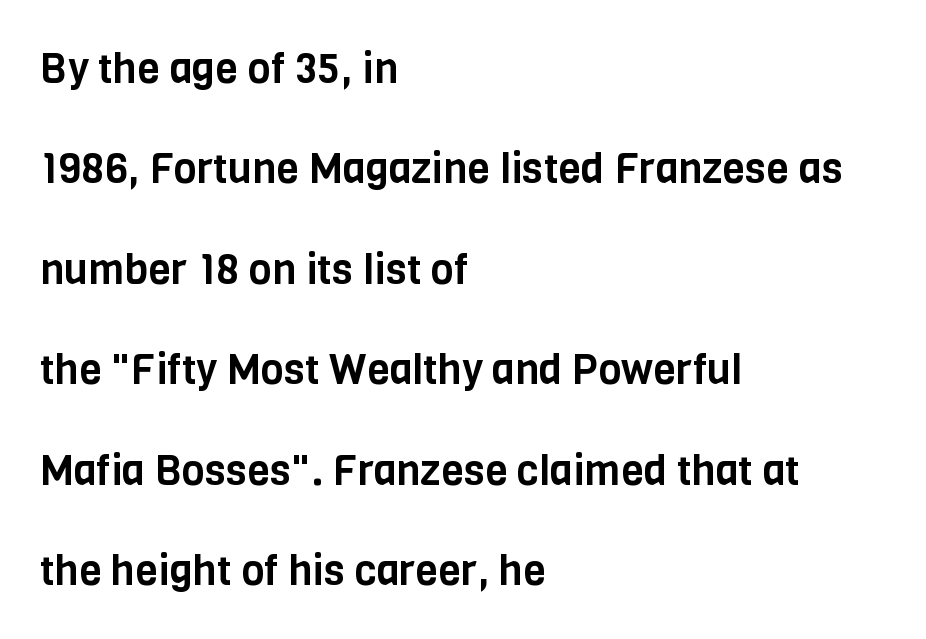
Q: Is the text italic (slanted)? A: No, it is upright.
Q: Is the typeface a serif or a sans-serif typeface? A: Sans-serif.
Q: Is the text underlined? A: No.
Q: How is the paragraph aligned? A: Left-aligned.
Q: Is the spacing between letters normal or unusually wide? A: Normal.
Q: Is the spacing between lines tight, normal or loose? A: Loose.
Q: Width (condensed, normal, or wide)? A: Condensed.
Q: Stroke contrast? A: Low.
Q: x-height? A: Large.
Q: Monospaced? A: No.
